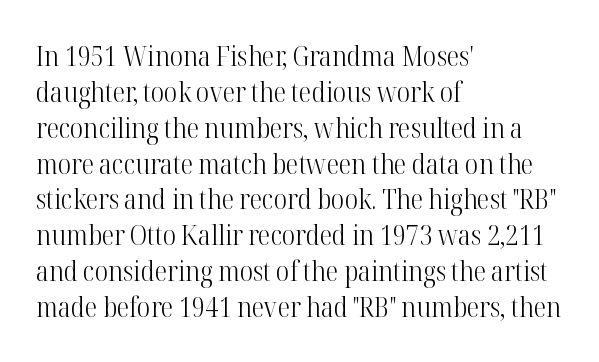
{"serif": "yes", "italic": "no", "bold": "no", "weight": "light", "width": "condensed", "stroke_contrast": "high", "x_height": "medium", "monospaced": "no", "underline": "no", "align": "left", "line_spacing": "normal", "line_spacing_ratio": 1.28, "letter_spacing": "normal", "letter_spacing_em": 0.0, "glyph_px": 28}
